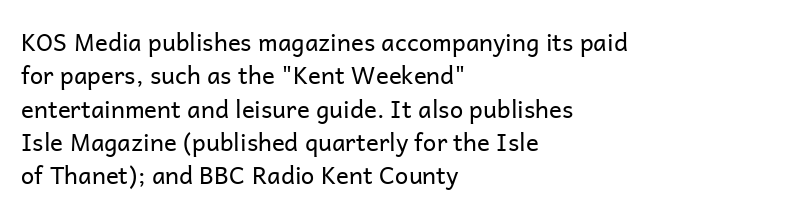
The letterforms sit at book weight or below. Posture: straight, roman, zero tilt. Tracking value appears to be zero — textbook default spacing. The passage shown stacks its lines at a standard gap. Is the block centered? No — it sits flush against the left margin. The foot of each line stays bare and open.
